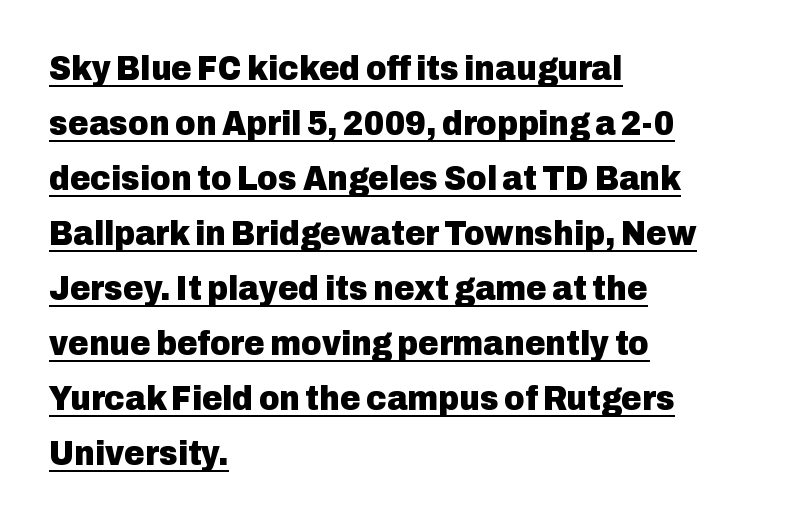
{"serif": "no", "italic": "no", "bold": "yes", "weight": "heavy", "width": "normal", "stroke_contrast": "low", "x_height": "medium", "monospaced": "no", "underline": "yes", "align": "left", "line_spacing": "normal", "line_spacing_ratio": 1.57, "letter_spacing": "normal", "letter_spacing_em": 0.0, "glyph_px": 35}
